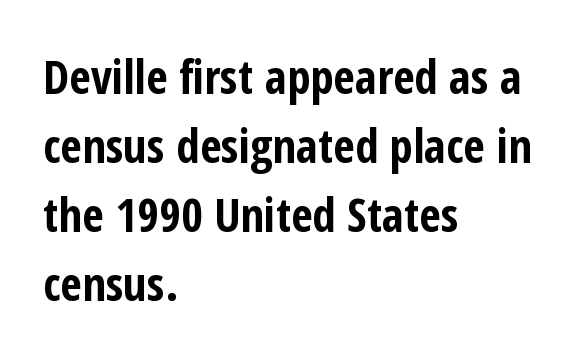
Q: Is the text bold? A: Yes.
Q: Is the text italic (slanted)? A: No, it is upright.
Q: Is the typeface a serif or a sans-serif typeface? A: Sans-serif.
Q: Is the text underlined? A: No.
Q: How is the paragraph aligned? A: Left-aligned.
Q: Is the spacing between letters normal or unusually wide? A: Normal.
Q: Is the spacing between lines tight, normal or loose? A: Normal.
Q: Width (condensed, normal, or wide)? A: Condensed.
Q: Stroke contrast? A: Low.
Q: x-height? A: Medium.
Q: Monospaced? A: No.
